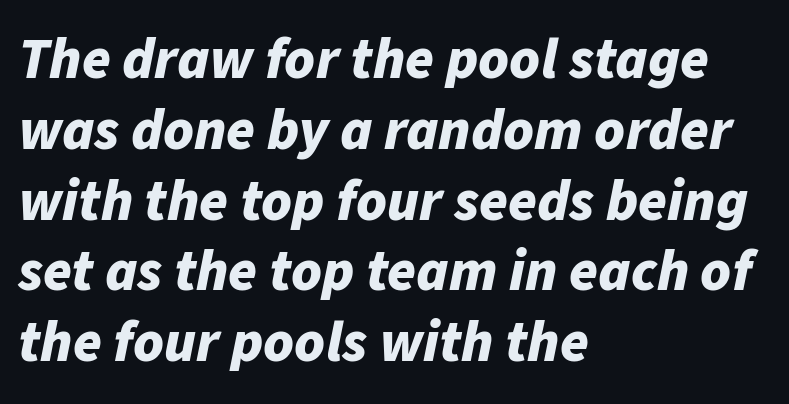
The image shows 58 px bold type, italic (leaning right); set left-aligned, line spacing 1.22x, normal letter spacing, not underlined; low stroke contrast and a medium x-height.
